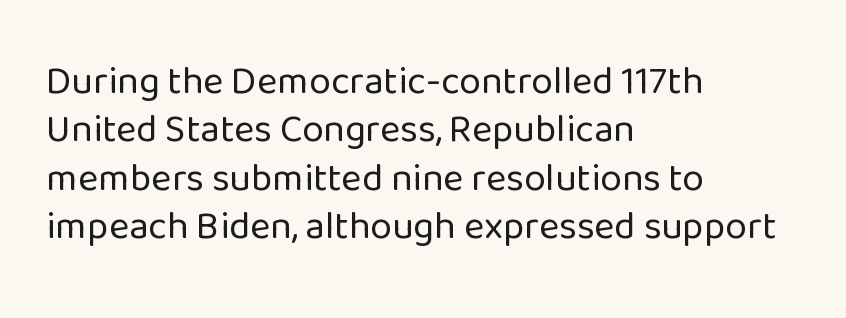
Q: Is the text bold? A: No.
Q: Is the text italic (slanted)? A: No, it is upright.
Q: Is the typeface a serif or a sans-serif typeface? A: Sans-serif.
Q: Is the text underlined? A: No.
Q: How is the paragraph aligned? A: Left-aligned.
Q: Is the spacing between letters normal or unusually wide? A: Normal.
Q: Width (condensed, normal, or wide)? A: Normal.
Q: Stroke contrast? A: Low.
Q: x-height? A: Medium.
Q: Monospaced? A: No.
